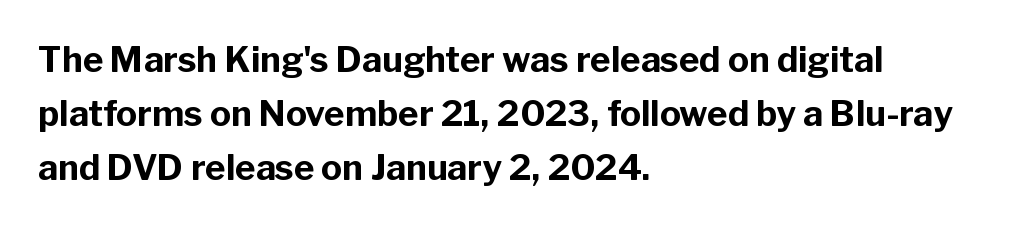
Q: Is the text bold? A: Yes.
Q: Is the text italic (slanted)? A: No, it is upright.
Q: Is the typeface a serif or a sans-serif typeface? A: Sans-serif.
Q: Is the text underlined? A: No.
Q: How is the paragraph aligned? A: Left-aligned.
Q: Is the spacing between letters normal or unusually wide? A: Normal.
Q: Is the spacing between lines tight, normal or loose? A: Normal.
Q: Width (condensed, normal, or wide)? A: Normal.
Q: Stroke contrast? A: Low.
Q: x-height? A: Medium.
Q: Monospaced? A: No.
